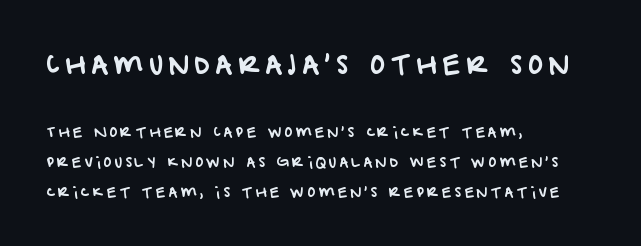
Q: Is the text underlined? A: No.
Q: How is the paragraph aligned? A: Left-aligned.
Q: Is the spacing between letters normal or unusually wide? A: Unusually wide.
Q: Is the spacing between lines tight, normal or loose? A: Loose.
Q: Which block of text is set in a larger size, the first (top) or the second (bottom)? A: The first (top) one.
